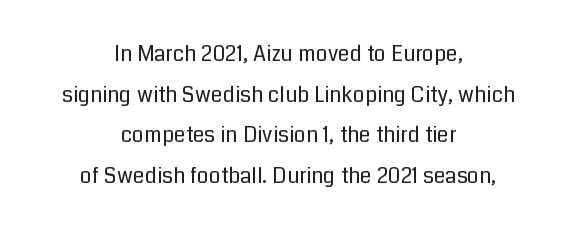
The image shows 21 px text type, upright; set centered, loose line spacing (1.94x), normal letter spacing, not underlined.
